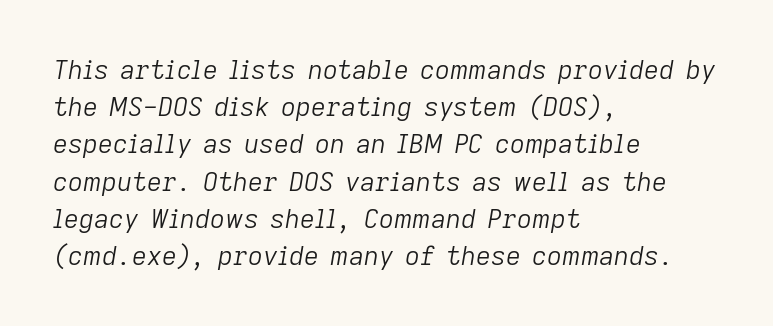
Q: Is the text bold? A: No.
Q: Is the text italic (slanted)? A: Yes, it leans right by about 9 degrees.
Q: Is the text underlined? A: No.
Q: How is the paragraph aligned? A: Left-aligned.
Q: Is the spacing between letters normal or unusually wide? A: Normal.
Q: Is the spacing between lines tight, normal or loose? A: Normal.
